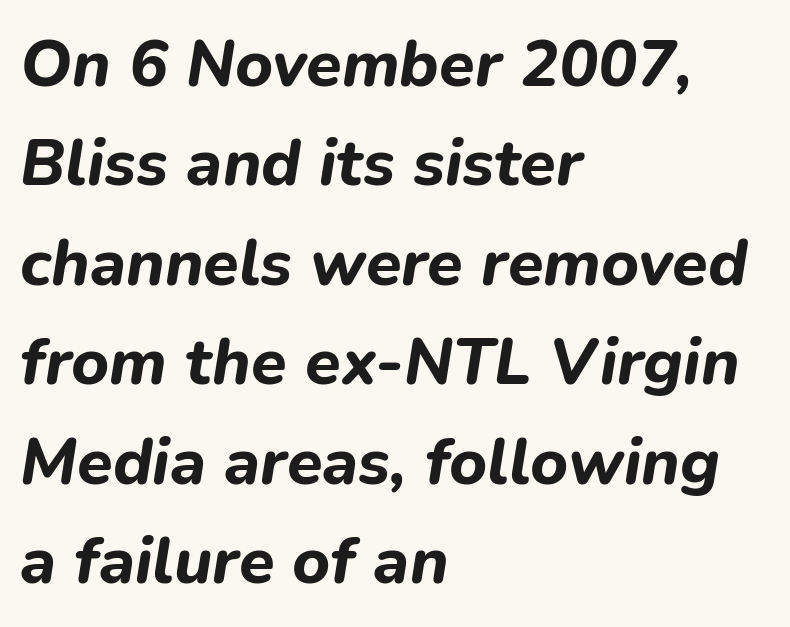
{"italic": "yes", "lean": "right", "slant_degrees": 9, "bold": "yes", "weight": "bold", "width": "normal", "stroke_contrast": "low", "x_height": "medium", "monospaced": "no", "underline": "no", "align": "left", "line_spacing": "normal", "line_spacing_ratio": 1.53, "letter_spacing": "normal", "letter_spacing_em": 0.0, "glyph_px": 65}
